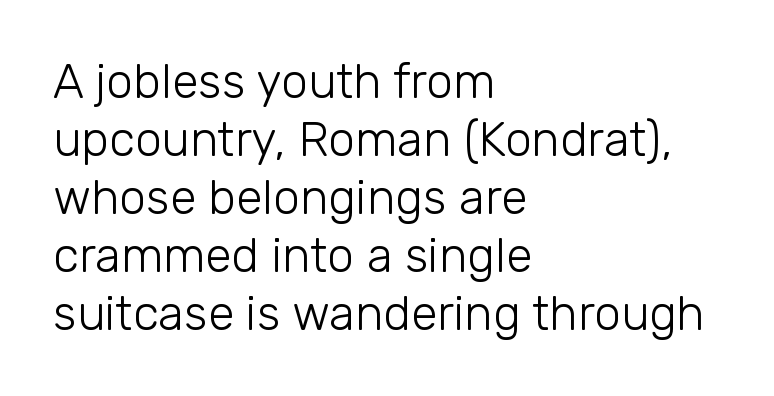
{"serif": "no", "italic": "no", "bold": "no", "weight": "light", "width": "normal", "stroke_contrast": "low", "x_height": "medium", "monospaced": "no", "underline": "no", "align": "left", "line_spacing_ratio": 1.21, "letter_spacing": "normal", "letter_spacing_em": 0.0, "glyph_px": 48}
